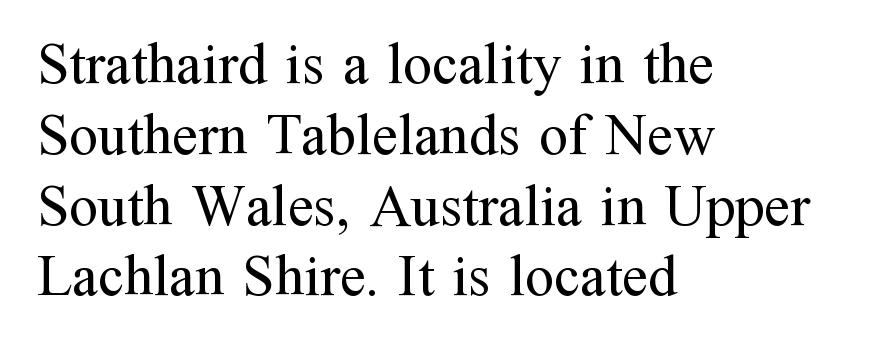
The image shows 58 px regular-weight serif type, upright; set left-aligned, line spacing 1.22x, normal letter spacing, not underlined; medium stroke contrast and a medium x-height.
